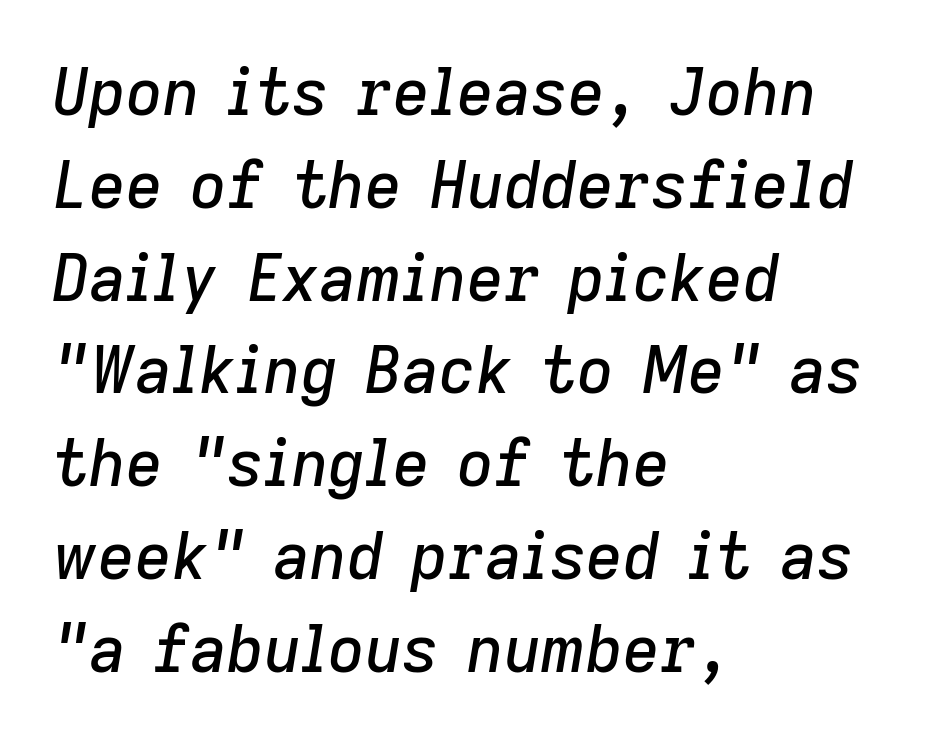
The face used here has a pronounced slope to its letters. The paragraph shown leans on its left margin. This block has exactly the height ordinary leading produces. No extra tracking has been applied to these lines. Each row of text sits above clean, open space. The rendering uses natural spacing where letterforms have individual widths.
